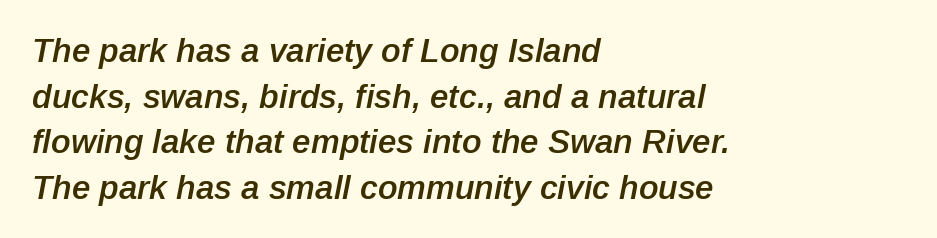
{"italic": "yes", "lean": "right", "slant_degrees": 12, "bold": "semi", "weight": "semibold", "width": "normal", "stroke_contrast": "low", "x_height": "medium", "monospaced": "no", "underline": "no", "align": "left", "line_spacing": "normal", "line_spacing_ratio": 1.38, "letter_spacing": "normal", "letter_spacing_em": 0.0, "glyph_px": 33}
